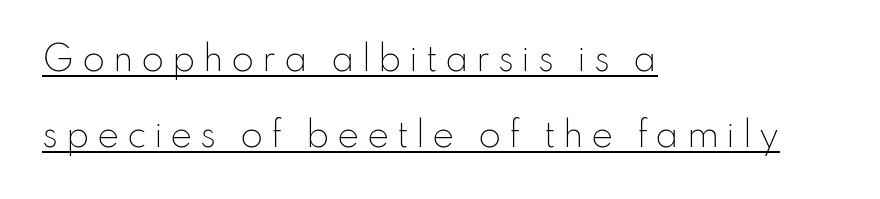
{"serif": "no", "italic": "no", "bold": "no", "weight": "light", "width": "normal", "stroke_contrast": "low", "x_height": "small", "monospaced": "no", "underline": "yes", "align": "left", "line_spacing": "loose", "line_spacing_ratio": 2.31, "letter_spacing": "wide", "letter_spacing_em": 0.23, "glyph_px": 33}
